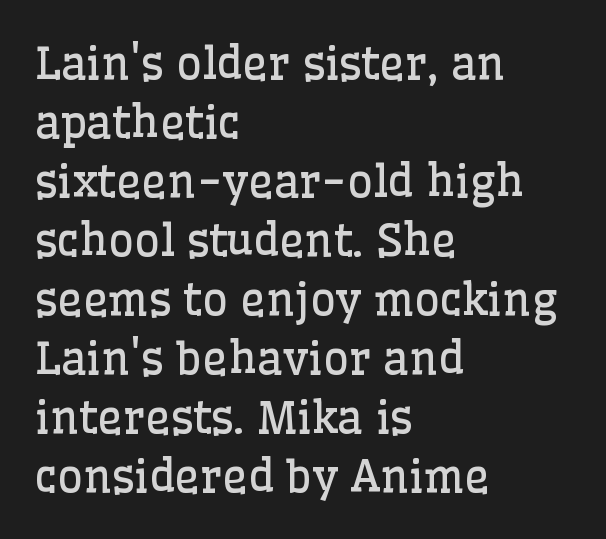
{"serif": "yes", "italic": "no", "bold": "no", "weight": "regular", "width": "normal", "stroke_contrast": "low", "x_height": "medium", "monospaced": "no", "underline": "no", "align": "left", "line_spacing": "normal", "line_spacing_ratio": 1.34, "letter_spacing": "normal", "letter_spacing_em": 0.0, "glyph_px": 44}
